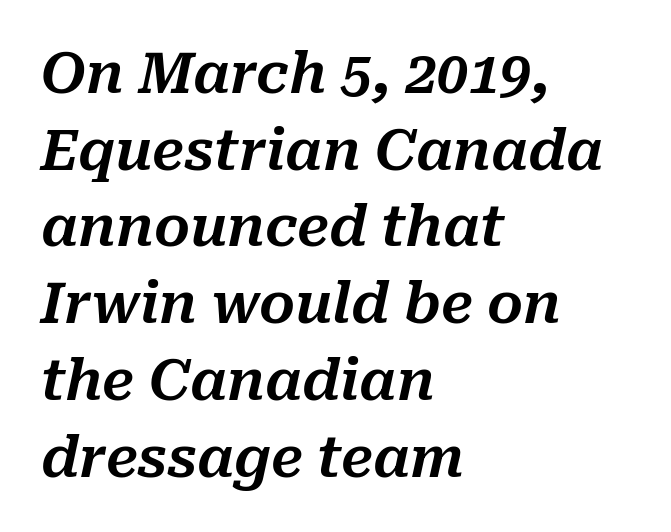
The typography opts for an oblique posture over an upright one. Inter-character spacing is left at the font's built-in metrics. This sample is left-justified, so line endings fall wherever the words run out. Quick note: interline space is typical. This rendering features lettering with no underline.
